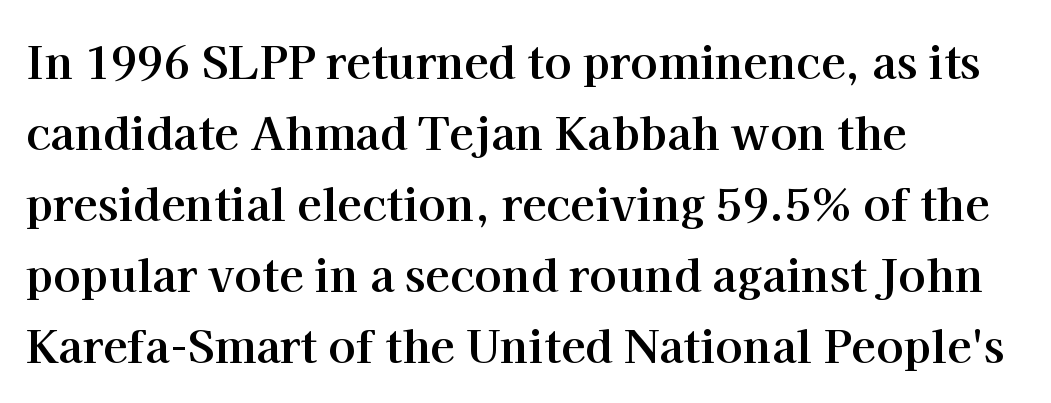
Q: Is the text bold? A: Yes.
Q: Is the text italic (slanted)? A: No, it is upright.
Q: Is the typeface a serif or a sans-serif typeface? A: Serif.
Q: Is the text underlined? A: No.
Q: How is the paragraph aligned? A: Left-aligned.
Q: Is the spacing between letters normal or unusually wide? A: Normal.
Q: Is the spacing between lines tight, normal or loose? A: Normal.
Q: Width (condensed, normal, or wide)? A: Normal.
Q: Stroke contrast? A: High.
Q: x-height? A: Medium.
Q: Monospaced? A: No.
